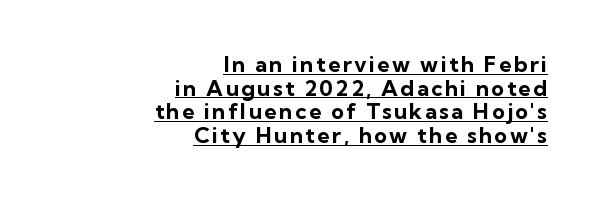
The lettering is marked with a stroke running underneath it. Baseline-to-baseline distance is barely more than the letter height. The paragraph has a hard right edge and a soft left edge. The specimen reads as upright at a glance.
